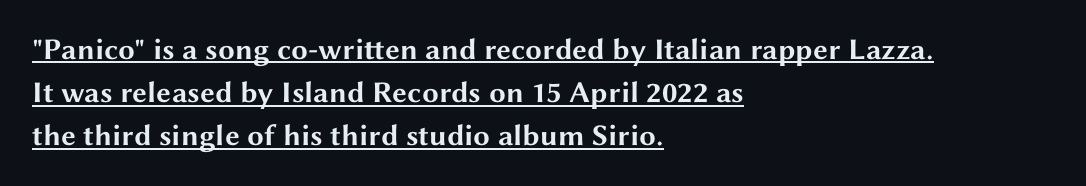
Q: Is the text bold? A: Yes.
Q: Is the text italic (slanted)? A: No, it is upright.
Q: Is the typeface a serif or a sans-serif typeface? A: Sans-serif.
Q: Is the text underlined? A: Yes.
Q: How is the paragraph aligned? A: Left-aligned.
Q: Is the spacing between letters normal or unusually wide? A: Normal.
Q: Is the spacing between lines tight, normal or loose? A: Normal.
Q: Width (condensed, normal, or wide)? A: Wide.
Q: Stroke contrast? A: Medium.
Q: x-height? A: Medium.
Q: Monospaced? A: No.
